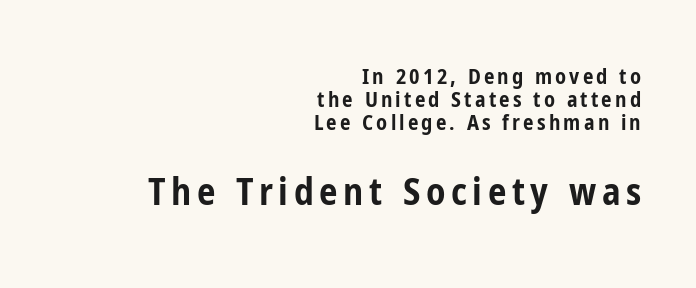
Q: Is the text bold? A: Yes.
Q: Is the text italic (slanted)? A: No, it is upright.
Q: Is the typeface a serif or a sans-serif typeface? A: Sans-serif.
Q: Is the text underlined? A: No.
Q: How is the paragraph aligned? A: Right-aligned.
Q: Is the spacing between lines tight, normal or loose? A: Tight.
Q: Which block of text is set in a larger size, the first (top) or the second (bottom)? A: The second (bottom) one.
Q: Width (condensed, normal, or wide)? A: Condensed.
Q: Stroke contrast? A: Low.
Q: x-height? A: Medium.
Q: Monospaced? A: No.
